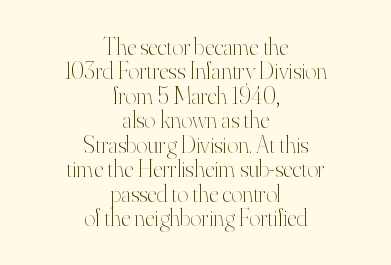
Q: Is the text bold? A: No.
Q: Is the text italic (slanted)? A: No, it is upright.
Q: Is the text underlined? A: No.
Q: How is the paragraph aligned? A: Centered.
Q: Is the spacing between letters normal or unusually wide? A: Normal.
Q: Is the spacing between lines tight, normal or loose? A: Tight.
